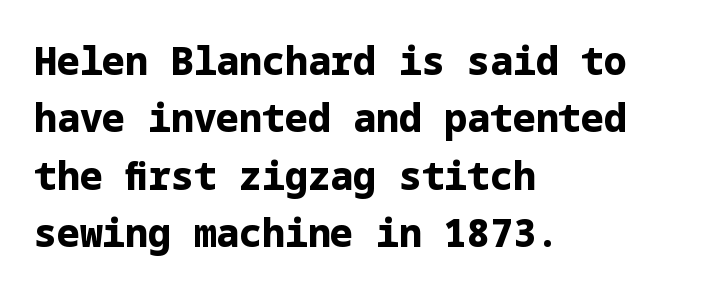
The image shows 38 px bold sans-serif type, upright; set left-aligned, normal line spacing (1.51x), normal letter spacing, not underlined; low stroke contrast and a medium x-height.
